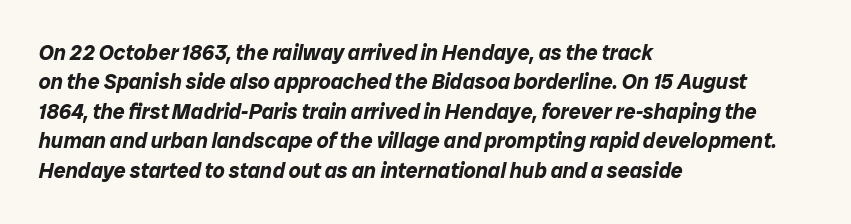
{"italic": "yes", "lean": "right", "slant_degrees": 12, "bold": "yes", "underline": "no", "align": "left", "line_spacing": "normal", "line_spacing_ratio": 1.4, "letter_spacing": "normal", "letter_spacing_em": 0.0, "glyph_px": 21}
